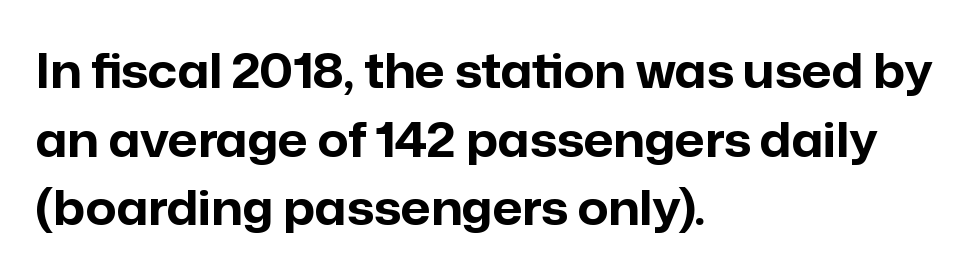
No word sits above an underline. If you drew a ruler down the left edge, every line would touch it. Compared with typical paragraphs, the rows here are spaced about the same. No feet cap the strokes, marking this as sans-serif type. You can tell it's not italic because the verticals are truly vertical.
